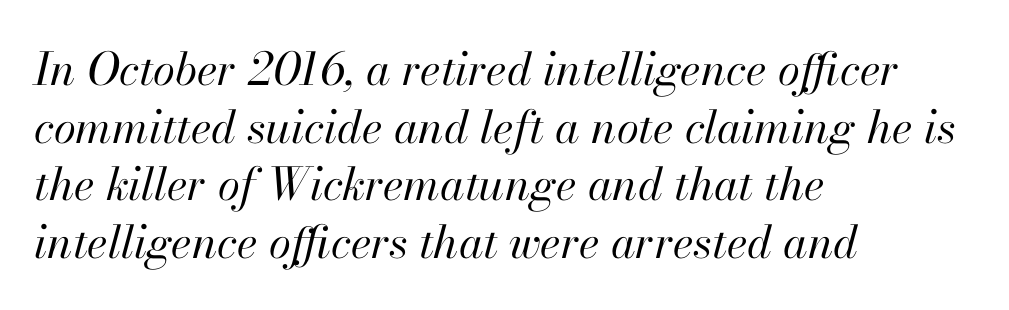
Q: Is the text bold? A: No.
Q: Is the text italic (slanted)? A: Yes, it leans right by about 13 degrees.
Q: Is the text underlined? A: No.
Q: How is the paragraph aligned? A: Left-aligned.
Q: Is the spacing between letters normal or unusually wide? A: Normal.
Q: Is the spacing between lines tight, normal or loose? A: Normal.
Q: Width (condensed, normal, or wide)? A: Normal.
Q: Stroke contrast? A: High.
Q: x-height? A: Small.
Q: Monospaced? A: No.
